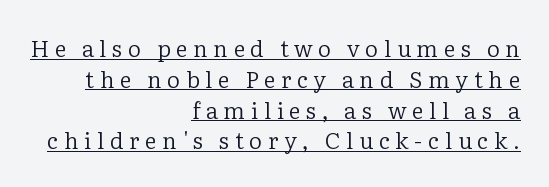
No italicization has been applied; the sample stays upright. Does extra space separate the letters? Yes, quite a lot of it. These lines are set flush right with a ragged left edge. The string is rendered with underlining switched on. Leading: standard.
